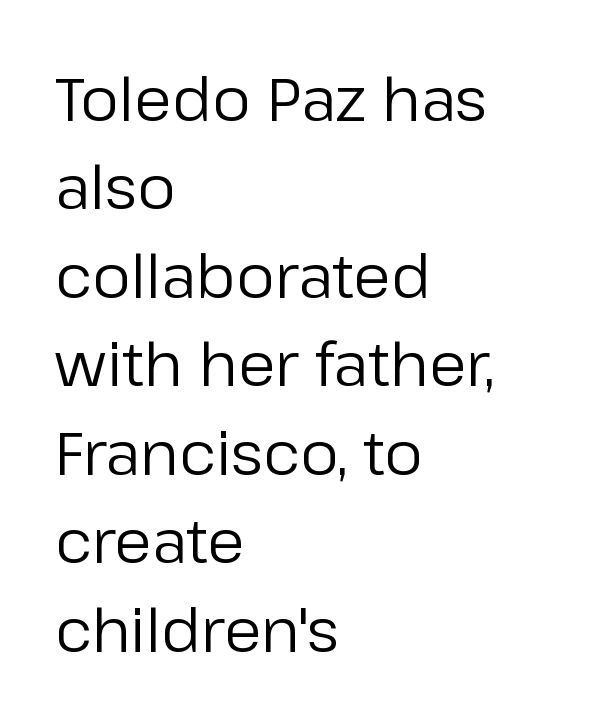
Rendered with straight, roman letterforms. You could not count columns in this text — the font is proportionally spaced. One-word summary of the alignment: left. The passage shown is not underscored anywhere.
